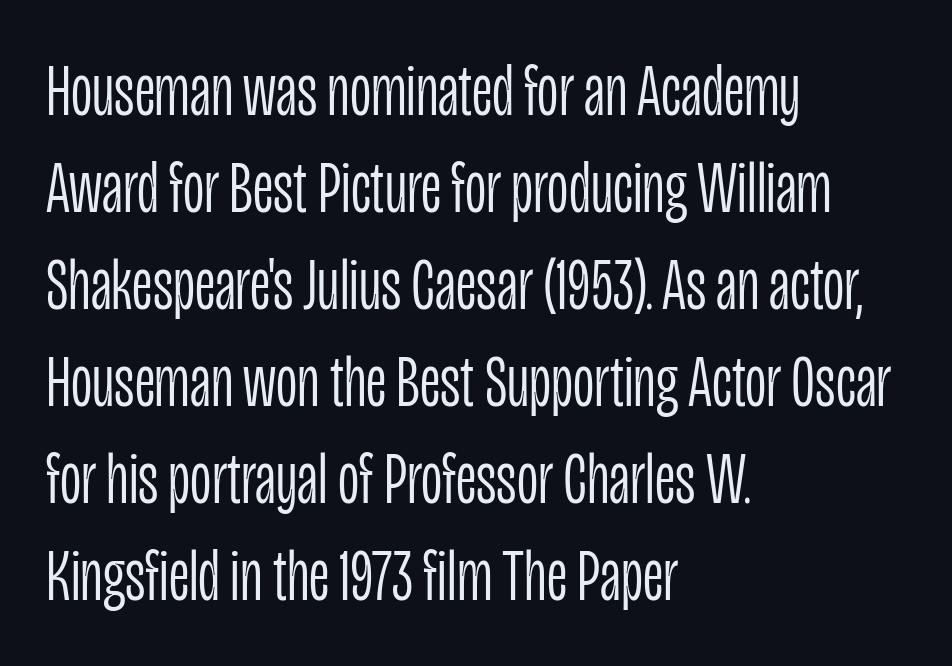
The image shows 74 px light, condensed sans-serif type, upright; set left-aligned, normal line spacing (1.31x), normal letter spacing, not underlined; low stroke contrast and a large x-height.
